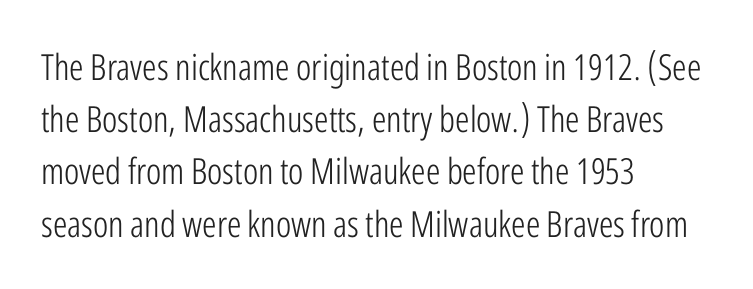
This is not heavy type; no bold has been used. Notice how descenders clear the ascenders below comfortably — that's standard leading. These lines are composed in type without serifs. Does extra space separate the letters? No, they use regular spacing.
